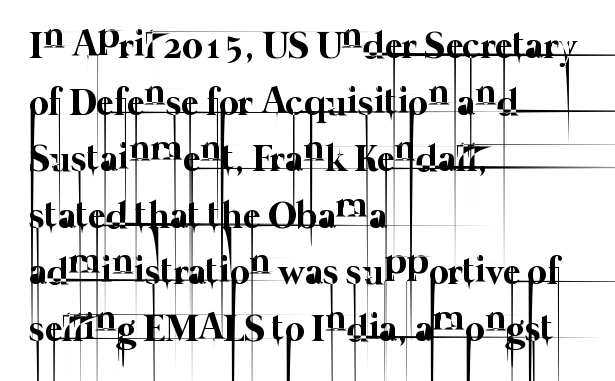
{"bold": "no", "weight": "thin", "width": "normal", "stroke_contrast": "low", "x_height": "medium", "monospaced": "no", "underline": "no", "align": "left", "line_spacing": "normal", "line_spacing_ratio": 1.49, "letter_spacing": "normal", "letter_spacing_em": 0.0, "glyph_px": 38}
